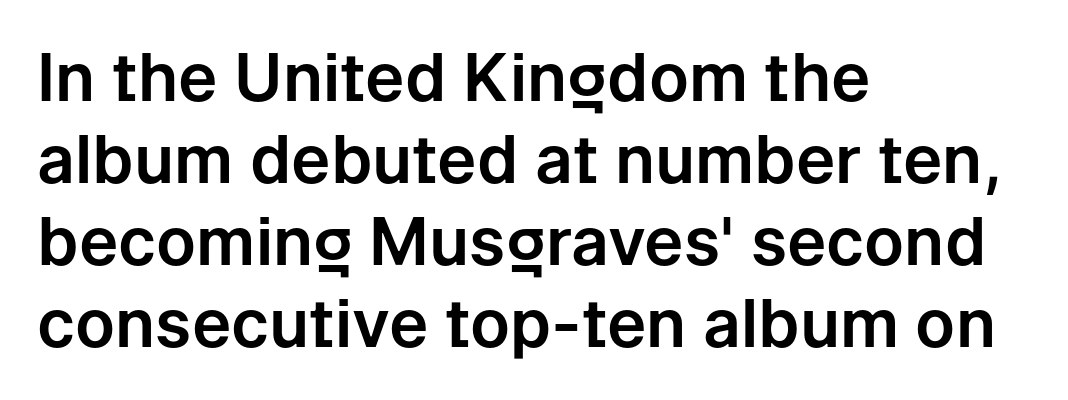
Q: Is the text italic (slanted)? A: No, it is upright.
Q: Is the typeface a serif or a sans-serif typeface? A: Sans-serif.
Q: Is the text underlined? A: No.
Q: How is the paragraph aligned? A: Left-aligned.
Q: Is the spacing between letters normal or unusually wide? A: Normal.
Q: Width (condensed, normal, or wide)? A: Normal.
Q: Stroke contrast? A: Low.
Q: x-height? A: Medium.
Q: Monospaced? A: No.
